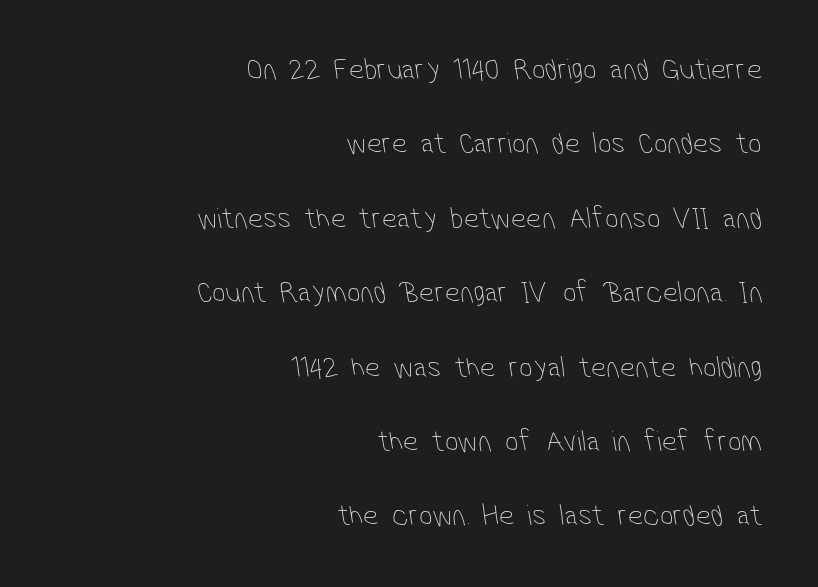
Compared with typical body copy, the letter spacing here is the same. Unmarked baselines from the first word to the last. This rendering employs a face without finishing strokes, i.e., a sans-serif. The compositor pushed each line to the right boundary.
